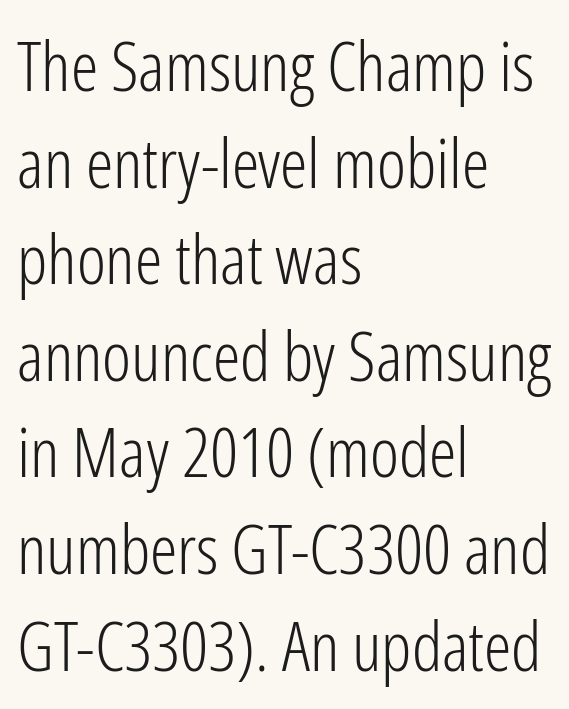
Every stem runs plumb, perpendicular to the baseline. You can tell from the bare stems that sans-serif type was used. Each row of text sits above clean, open space. Heaviness? Minimal to ordinary, like unemphasized prose. Interline gaps are of average width in this sample.
